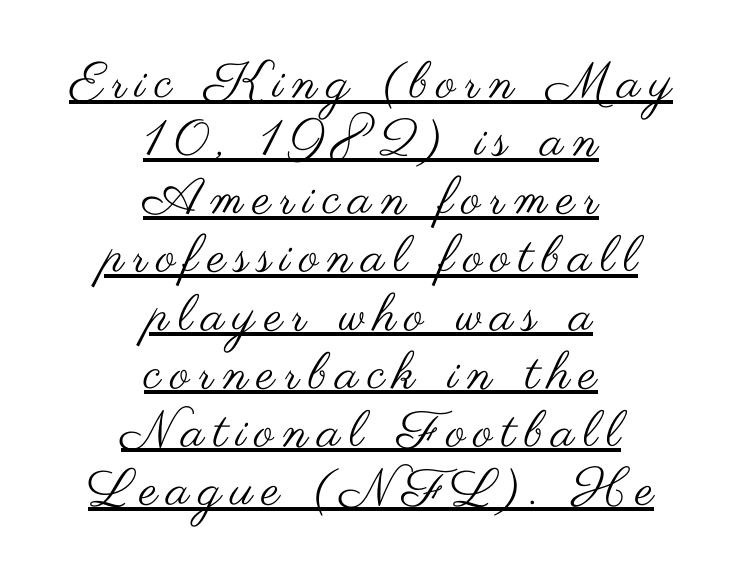
Q: Is the text bold? A: No.
Q: Is the text italic (slanted)? A: Yes.
Q: Is the typeface a serif or a sans-serif typeface? A: Sans-serif.
Q: Is the text underlined? A: Yes.
Q: How is the paragraph aligned? A: Centered.
Q: Is the spacing between lines tight, normal or loose? A: Tight.
Q: Width (condensed, normal, or wide)? A: Wide.
Q: Stroke contrast? A: Medium.
Q: x-height? A: Small.
Q: Monospaced? A: No.
